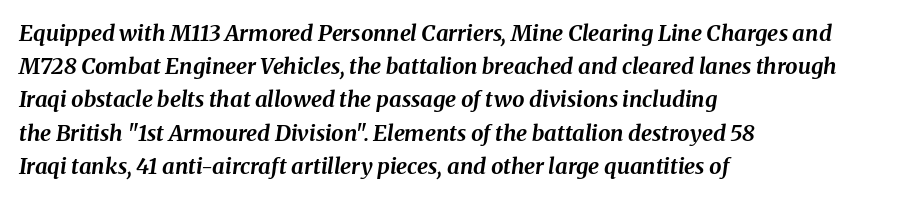
{"italic": "yes", "lean": "right", "slant_degrees": 8, "bold": "yes", "underline": "no", "align": "left", "line_spacing": "normal", "line_spacing_ratio": 1.51, "letter_spacing": "normal", "letter_spacing_em": 0.0, "glyph_px": 22}
